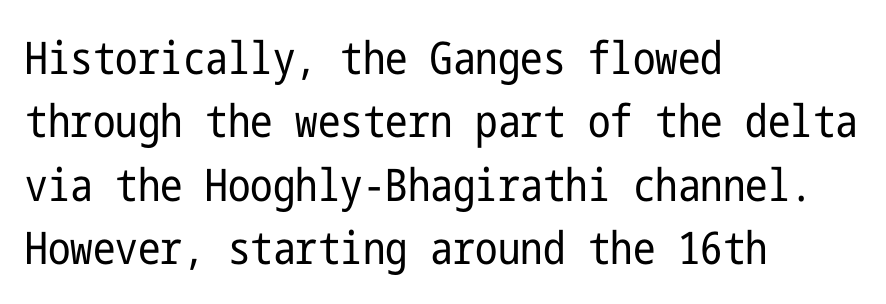
The image shows 45 px regular-weight, condensed sans-serif type, upright; set left-aligned, normal line spacing (1.41x), normal letter spacing, not underlined; low stroke contrast and a medium x-height.
